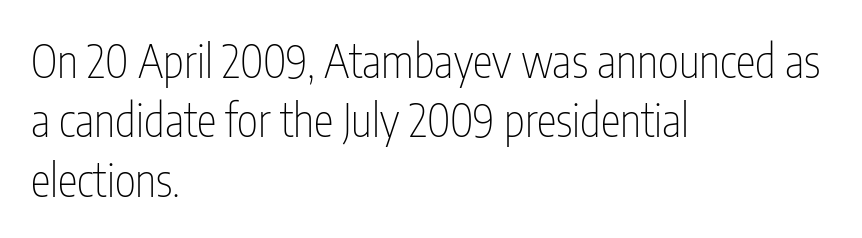
{"serif": "no", "italic": "no", "bold": "no", "weight": "thin", "width": "condensed", "stroke_contrast": "low", "x_height": "medium", "monospaced": "no", "underline": "no", "align": "left", "line_spacing": "normal", "line_spacing_ratio": 1.32, "letter_spacing": "normal", "letter_spacing_em": 0.0, "glyph_px": 45}
